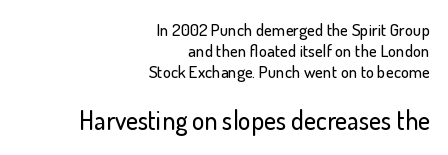
This sample uses plain, unmodified letter spacing. The second block has been scaled up relative to the first. The lines sit at an ordinary, default distance from one another. The rag falls on the left side of this text block.
